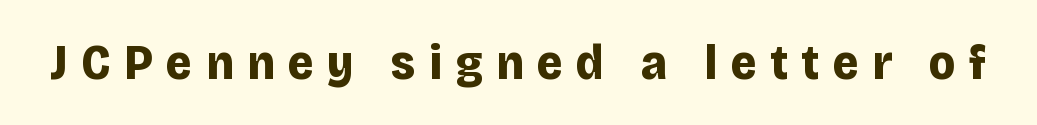
This sample has the flowing, uneven cadence of proportional lettering. These lines were composed using upright roman letters. The words here are not underlined. Regarding serifs, this sample does without them. The rendering inserts visible extra space after every character. Stroke thickness is high; the sample reads as a true bold.
